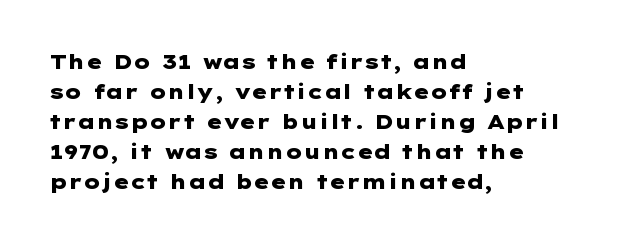
Q: Is the text bold? A: Yes.
Q: Is the text italic (slanted)? A: No, it is upright.
Q: Is the text underlined? A: No.
Q: How is the paragraph aligned? A: Left-aligned.
Q: Is the spacing between letters normal or unusually wide? A: Normal.
Q: Is the spacing between lines tight, normal or loose? A: Normal.
